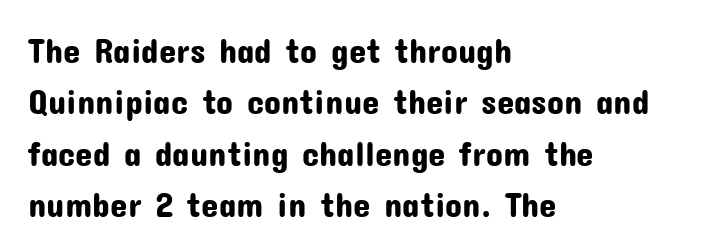
The image shows 35 px sans-serif type, upright; set left-aligned, normal line spacing (1.47x), normal letter spacing, not underlined; low stroke contrast and a medium x-height.
